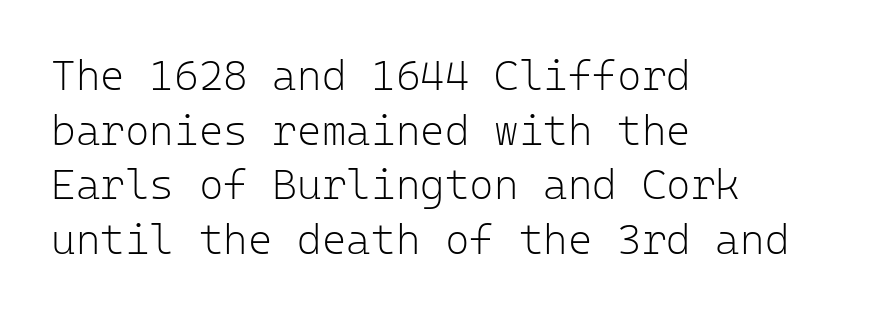
{"serif": "no", "italic": "no", "bold": "no", "weight": "light", "width": "normal", "stroke_contrast": "low", "x_height": "medium", "monospaced": "yes", "underline": "no", "align": "left", "line_spacing": "normal", "line_spacing_ratio": 1.3, "letter_spacing": "normal", "letter_spacing_em": 0.0, "glyph_px": 42}
